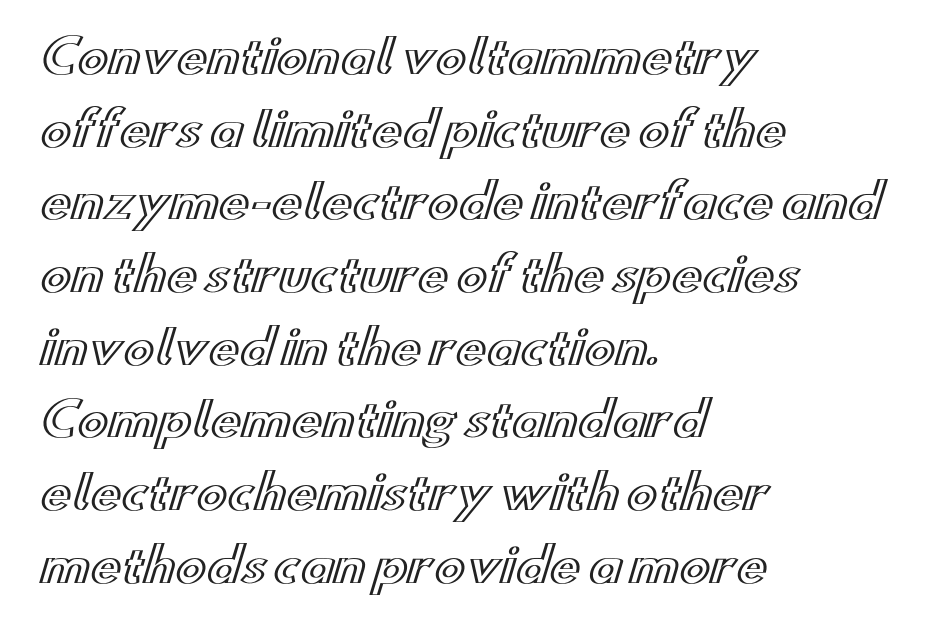
Q: Is the text italic (slanted)? A: Yes.
Q: Is the text underlined? A: No.
Q: How is the paragraph aligned? A: Left-aligned.
Q: Is the spacing between letters normal or unusually wide? A: Normal.
Q: Is the spacing between lines tight, normal or loose? A: Normal.
Q: Width (condensed, normal, or wide)? A: Wide.
Q: x-height? A: Small.
Q: Monospaced? A: No.
